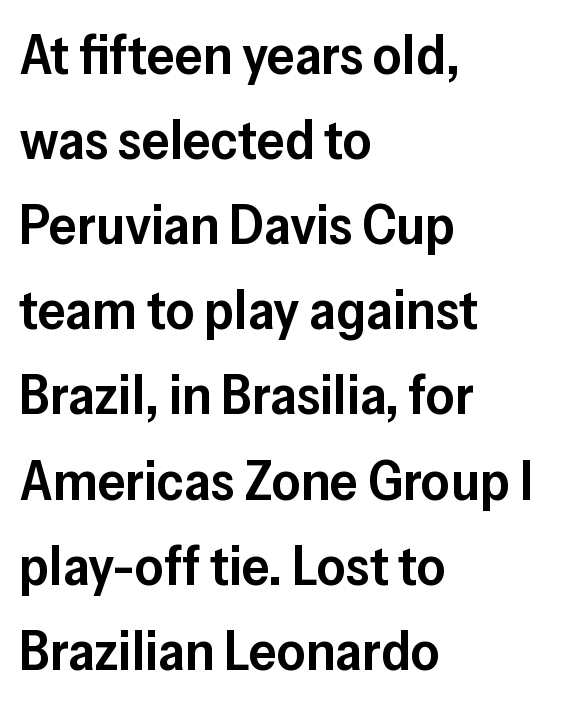
{"serif": "no", "italic": "no", "bold": "semi", "weight": "semibold", "width": "normal", "stroke_contrast": "low", "x_height": "medium", "monospaced": "no", "underline": "no", "align": "left", "line_spacing": "normal", "line_spacing_ratio": 1.52, "letter_spacing": "normal", "letter_spacing_em": 0.0, "glyph_px": 56}
